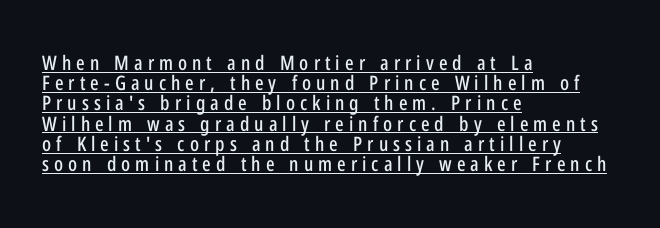
Q: Is the text italic (slanted)? A: No, it is upright.
Q: Is the text underlined? A: Yes.
Q: How is the paragraph aligned? A: Left-aligned.
Q: Is the spacing between letters normal or unusually wide? A: Unusually wide.
Q: Is the spacing between lines tight, normal or loose? A: Tight.
